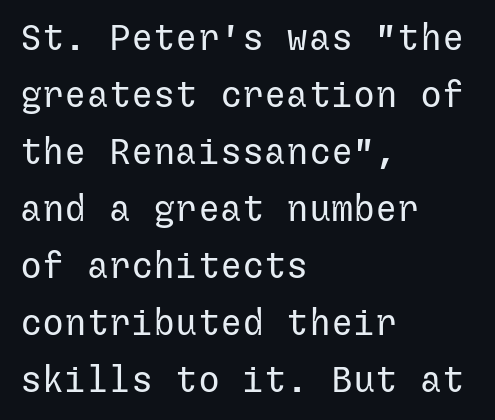
The image shows 37 px regular-weight sans-serif type, upright; set left-aligned, normal line spacing (1.54x), normal letter spacing, not underlined; low stroke contrast and a medium x-height.
